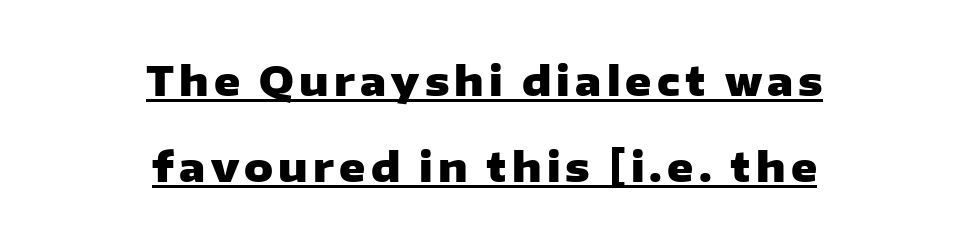
The image shows 40 px heavy, wide sans-serif type, upright; set centered, loose line spacing (2.14x), underlined; low stroke contrast and a medium x-height.
